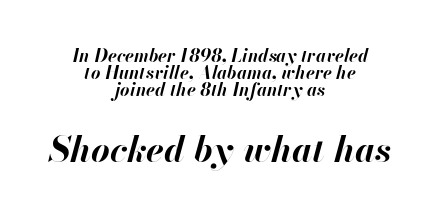
Q: Is the text bold? A: Yes.
Q: Is the text italic (slanted)? A: Yes, it leans right by about 13 degrees.
Q: Is the text underlined? A: No.
Q: How is the paragraph aligned? A: Centered.
Q: Is the spacing between letters normal or unusually wide? A: Normal.
Q: Is the spacing between lines tight, normal or loose? A: Tight.
Q: Which block of text is set in a larger size, the first (top) or the second (bottom)? A: The second (bottom) one.
Q: Width (condensed, normal, or wide)? A: Normal.
Q: Stroke contrast? A: High.
Q: x-height? A: Small.
Q: Monospaced? A: No.
